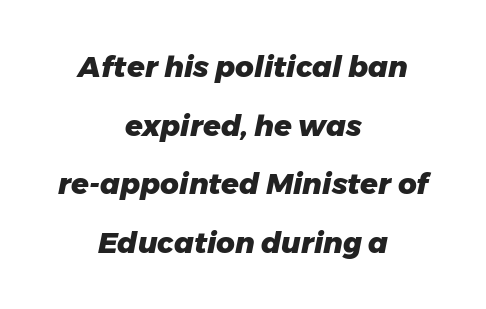
{"italic": "yes", "lean": "right", "slant_degrees": 11, "bold": "yes", "weight": "heavy", "width": "normal", "stroke_contrast": "low", "x_height": "medium", "monospaced": "no", "underline": "no", "align": "center", "line_spacing": "loose", "line_spacing_ratio": 2.02, "letter_spacing": "normal", "letter_spacing_em": 0.0, "glyph_px": 29}
